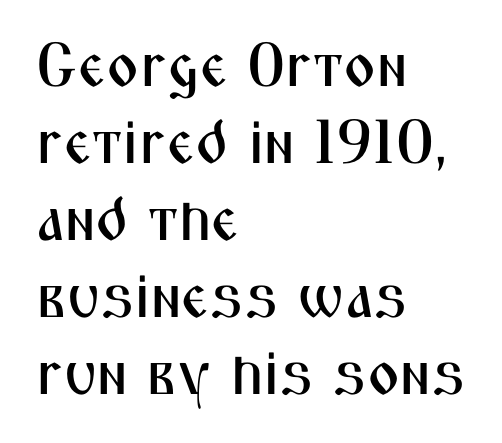
Q: Is the text italic (slanted)? A: No, it is upright.
Q: Is the typeface a serif or a sans-serif typeface? A: Sans-serif.
Q: Is the text underlined? A: No.
Q: How is the paragraph aligned? A: Left-aligned.
Q: Is the spacing between letters normal or unusually wide? A: Normal.
Q: Width (condensed, normal, or wide)? A: Condensed.
Q: Stroke contrast? A: Medium.
Q: x-height? A: Medium.
Q: Monospaced? A: No.
